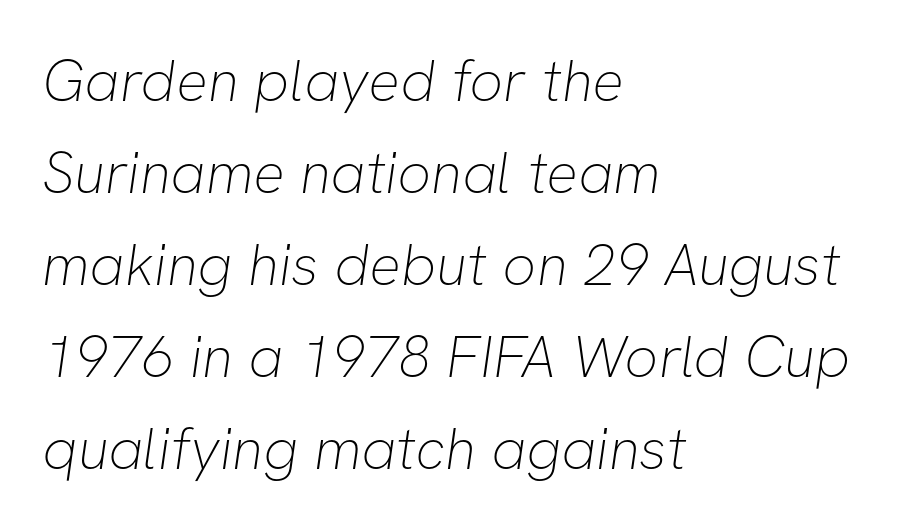
The image shows 59 px thin sans-serif type; set left-aligned, normal line spacing (1.56x), normal letter spacing, not underlined; low stroke contrast and a medium x-height.
